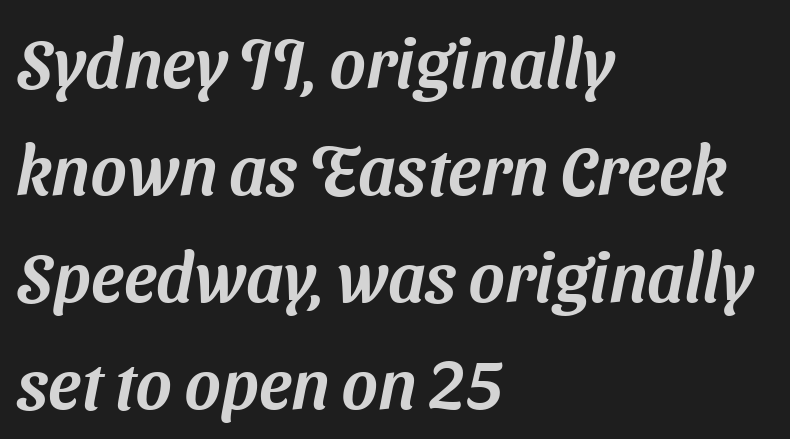
The image shows 69 px sans-serif type; set left-aligned, normal line spacing (1.55x), normal letter spacing, not underlined; medium stroke contrast and a medium x-height.
